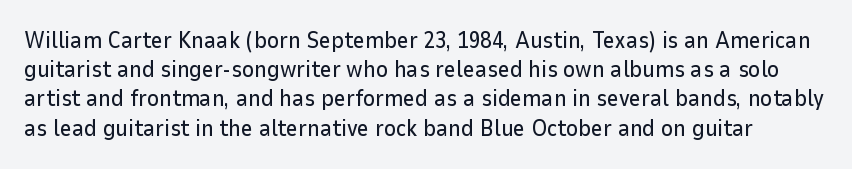
The image shows 23 px text type, upright; set normal line spacing (1.27x), normal letter spacing, not underlined.
